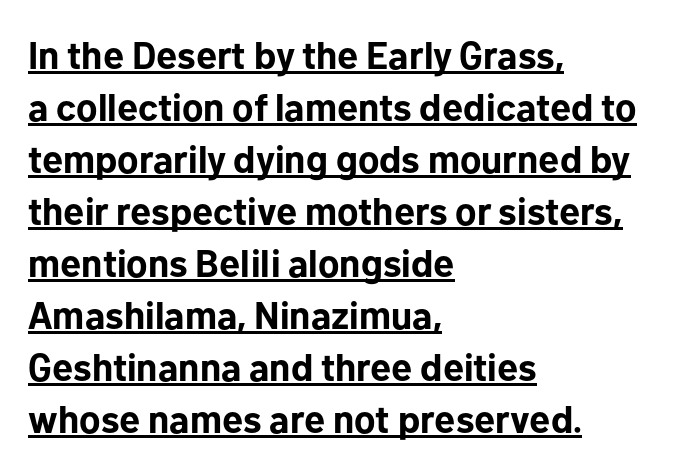
Summary of vertical rhythm: regular, with standard interline spacing. The glyphs have the mass of a bold cut. In CSS terms this would be text-align: left. Each word holds together tightly as a unit, with standard inter-letter gaps. The letters stand upright; this is a roman face. Note: no serifs on the glyphs.
